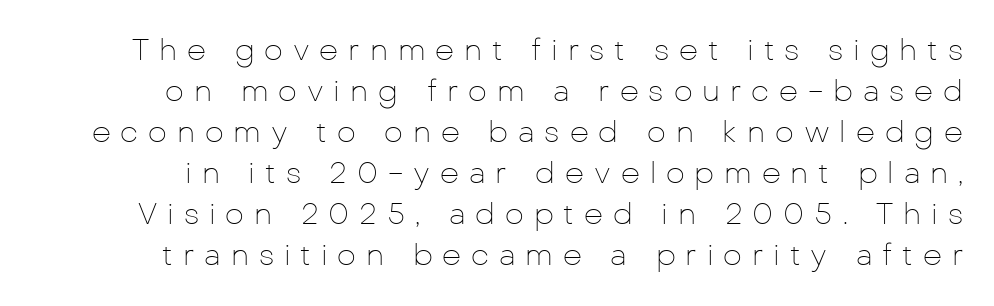
Q: Is the text bold? A: No.
Q: Is the text italic (slanted)? A: No, it is upright.
Q: Is the typeface a serif or a sans-serif typeface? A: Sans-serif.
Q: Is the text underlined? A: No.
Q: Is the spacing between letters normal or unusually wide? A: Unusually wide.
Q: Is the spacing between lines tight, normal or loose? A: Normal.
Q: Width (condensed, normal, or wide)? A: Normal.
Q: Stroke contrast? A: Low.
Q: x-height? A: Medium.
Q: Monospaced? A: No.
